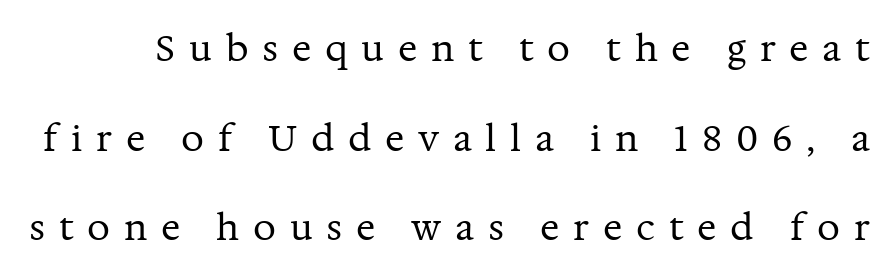
Descenders are the only things crossing below the line. Nothing heavy about these letters — not bold at all. Unlike italic type, these characters show no tilt at all. The leading is generous, giving the passage an open texture. The letters carry serifs — small finishing strokes at the ends of their stems.
